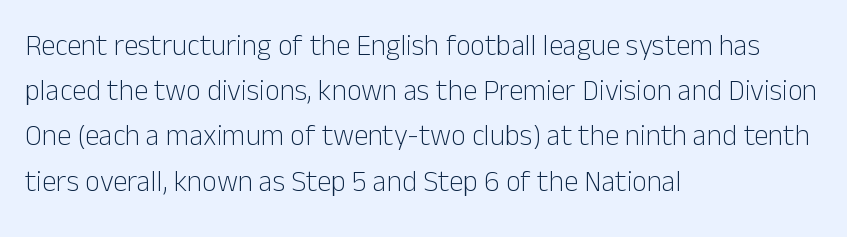
Q: Is the text bold? A: No.
Q: Is the text italic (slanted)? A: No, it is upright.
Q: Is the typeface a serif or a sans-serif typeface? A: Sans-serif.
Q: Is the text underlined? A: No.
Q: How is the paragraph aligned? A: Left-aligned.
Q: Is the spacing between letters normal or unusually wide? A: Normal.
Q: Is the spacing between lines tight, normal or loose? A: Normal.
Q: Width (condensed, normal, or wide)? A: Normal.
Q: Stroke contrast? A: Low.
Q: x-height? A: Medium.
Q: Monospaced? A: No.
